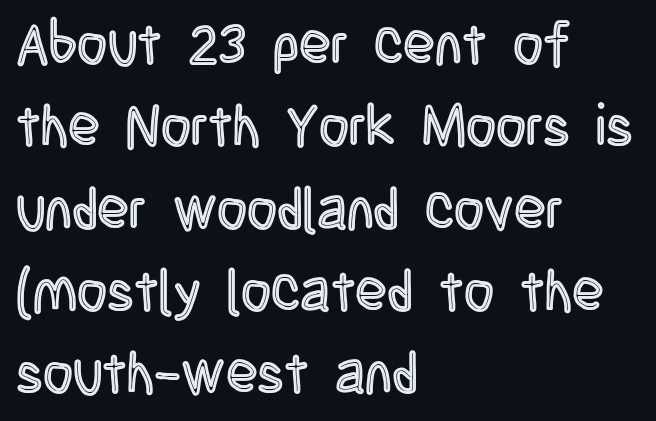
{"italic": "no", "width": "condensed", "x_height": "large", "monospaced": "no", "underline": "no", "align": "left", "line_spacing": "normal", "line_spacing_ratio": 1.42, "letter_spacing": "normal", "letter_spacing_em": 0.0, "glyph_px": 58}
